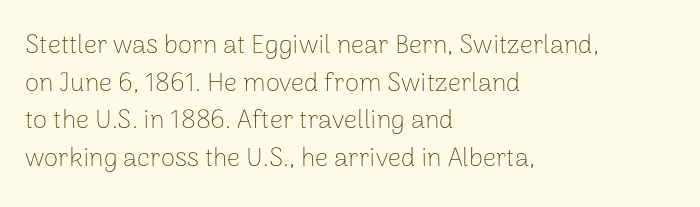
This sample is left-justified, so line endings fall wherever the words run out. Short note: letters normally spaced. These lines were composed using upright roman letters. Nothing heavy about these letters — not bold at all. The glyphs are unaccompanied by any horizontal stroke below them. Quick note: interline space is typical.
